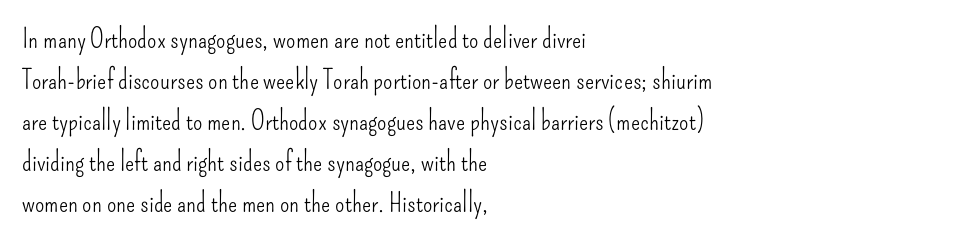
On a weight scale, this lands at 450 or below. The passage shown has conventional tracking throughout. A normal amount of white space separates one row of letters from the next. The rag falls on the right side of this text block.
